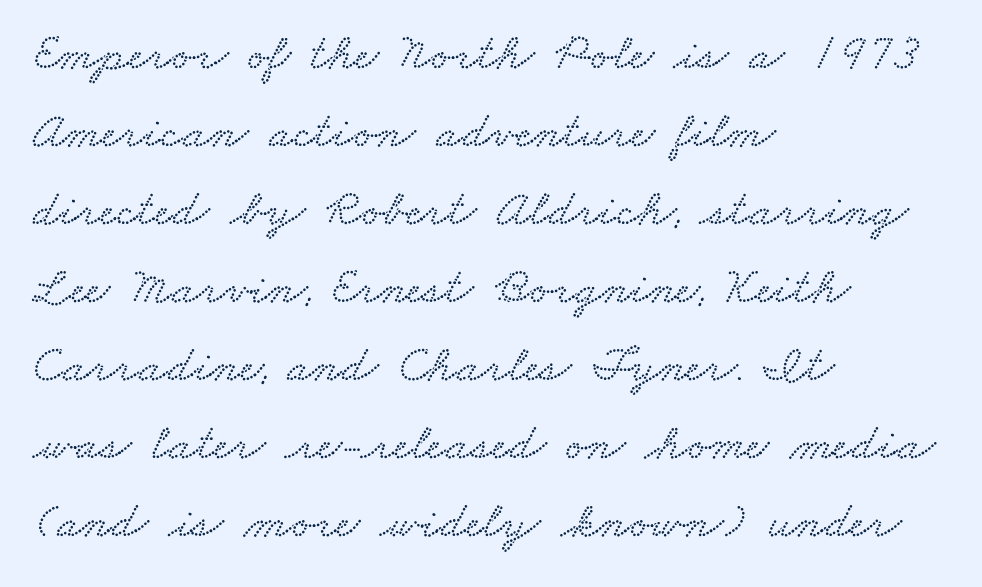
{"width": "wide", "stroke_contrast": "low", "x_height": "small", "monospaced": "no", "underline": "no", "align": "left", "line_spacing": "normal", "line_spacing_ratio": 1.53, "letter_spacing": "normal", "letter_spacing_em": 0.0, "glyph_px": 51}
